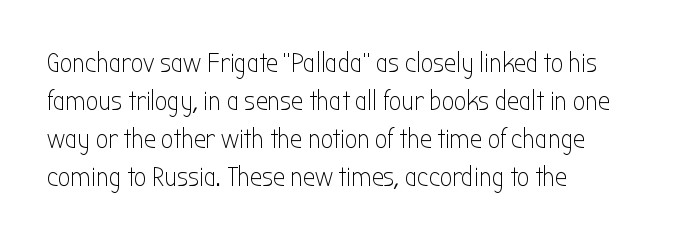
Q: Is the text bold? A: No.
Q: Is the text italic (slanted)? A: No, it is upright.
Q: Is the text underlined? A: No.
Q: How is the paragraph aligned? A: Left-aligned.
Q: Is the spacing between letters normal or unusually wide? A: Normal.
Q: Is the spacing between lines tight, normal or loose? A: Normal.
